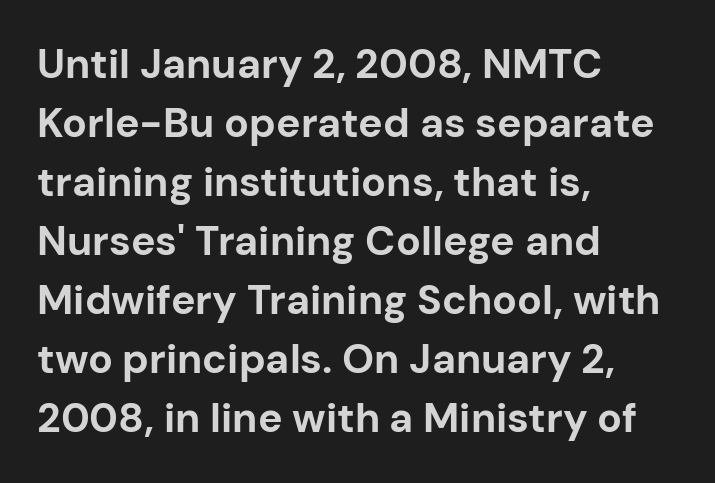
The image shows 41 px bold sans-serif type, upright; set left-aligned, normal line spacing (1.44x), normal letter spacing, not underlined; low stroke contrast and a medium x-height.
